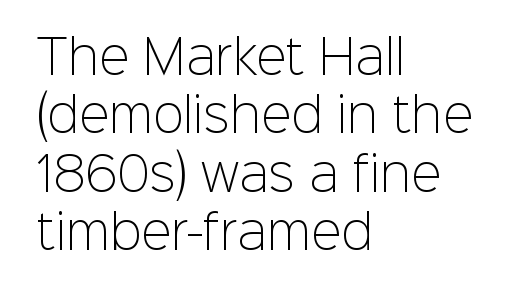
Q: Is the text bold? A: No.
Q: Is the text italic (slanted)? A: No, it is upright.
Q: Is the typeface a serif or a sans-serif typeface? A: Sans-serif.
Q: Is the text underlined? A: No.
Q: How is the paragraph aligned? A: Left-aligned.
Q: Is the spacing between letters normal or unusually wide? A: Normal.
Q: Is the spacing between lines tight, normal or loose? A: Normal.
Q: Width (condensed, normal, or wide)? A: Normal.
Q: Stroke contrast? A: Low.
Q: x-height? A: Medium.
Q: Monospaced? A: No.
